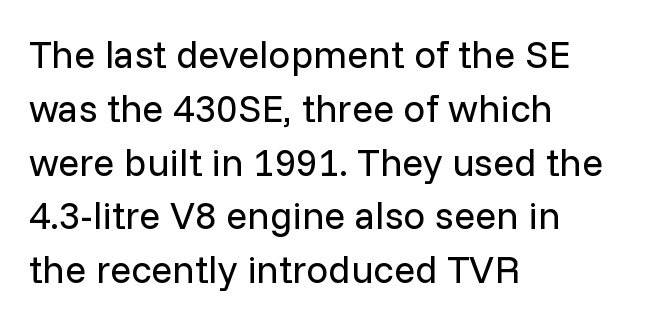
Q: Is the text bold? A: No.
Q: Is the text italic (slanted)? A: No, it is upright.
Q: Is the typeface a serif or a sans-serif typeface? A: Sans-serif.
Q: Is the text underlined? A: No.
Q: How is the paragraph aligned? A: Left-aligned.
Q: Is the spacing between letters normal or unusually wide? A: Normal.
Q: Is the spacing between lines tight, normal or loose? A: Normal.
Q: Width (condensed, normal, or wide)? A: Normal.
Q: Stroke contrast? A: Low.
Q: x-height? A: Medium.
Q: Monospaced? A: No.
